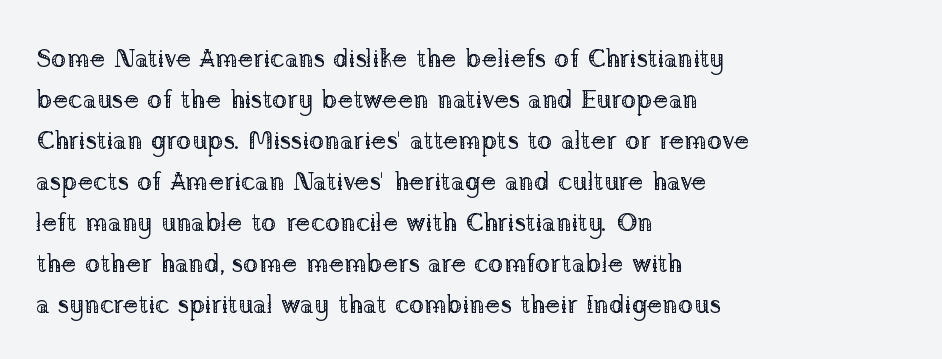
{"italic": "no", "bold": "no", "underline": "no", "align": "left", "line_spacing": "normal", "line_spacing_ratio": 1.58, "letter_spacing": "normal", "letter_spacing_em": 0.0, "glyph_px": 26}
